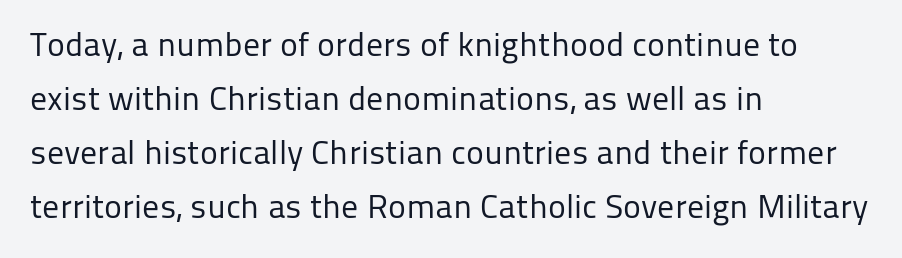
The baseline area is clear. Short and long lines alike share a common starting point at left. Italic? Not at all — the glyphs are vertical. Students, note that the glyphs here touch the page at normal intervals. The passage shown is typed in a proportional face where columns would drift. The characters are drawn with everyday or finer stroke widths.
